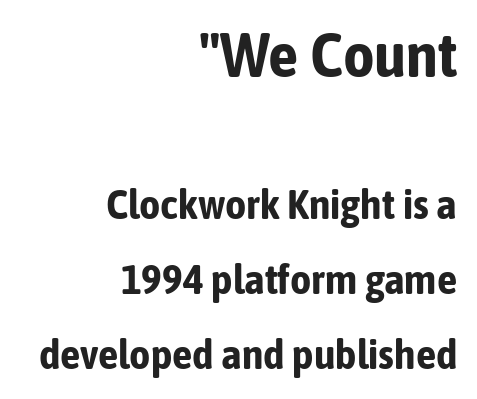
A typesetter would call this proportional, since set widths differ per character. The rendering keeps characters at their native spacing. The typesetter chose a ragged-left arrangement here. The first block has been scaled up relative to the second. This rendering features lettering with no underline. Serif or sans? Sans — the stroke terminals are bare.
